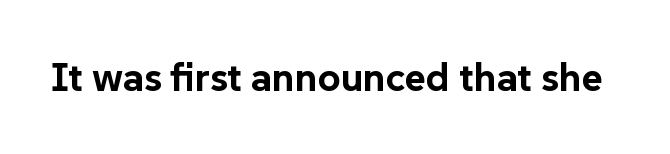
Q: Is the text bold? A: Yes.
Q: Is the text italic (slanted)? A: No, it is upright.
Q: Is the typeface a serif or a sans-serif typeface? A: Sans-serif.
Q: Is the text underlined? A: No.
Q: Is the spacing between letters normal or unusually wide? A: Normal.
Q: Width (condensed, normal, or wide)? A: Normal.
Q: Stroke contrast? A: Low.
Q: x-height? A: Medium.
Q: Monospaced? A: No.
